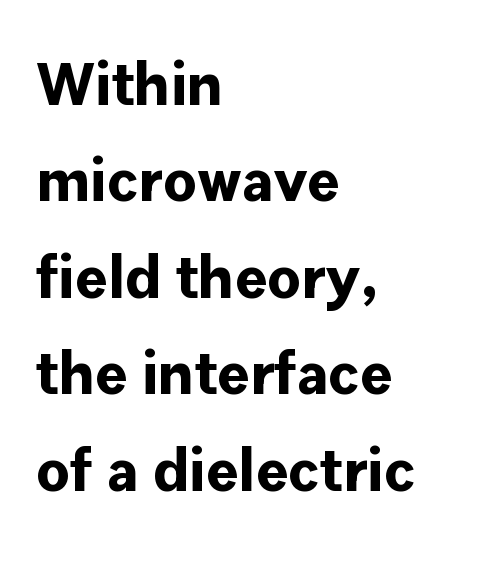
The letters stand upright; this is a roman face. Do the characters align in a grid? No, the font is proportional. Each row of text sits above clean, open space. A typesetter would call this leading conventional body-copy spacing. The typesetter chose a ragged-right arrangement here.
